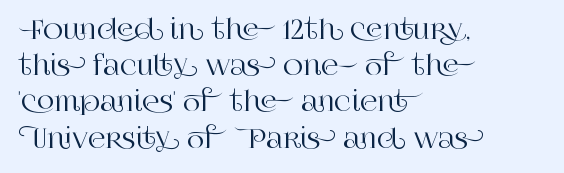
Q: Is the text italic (slanted)? A: No, it is upright.
Q: Is the text underlined? A: No.
Q: How is the paragraph aligned? A: Left-aligned.
Q: Is the spacing between letters normal or unusually wide? A: Normal.
Q: Is the spacing between lines tight, normal or loose? A: Normal.
